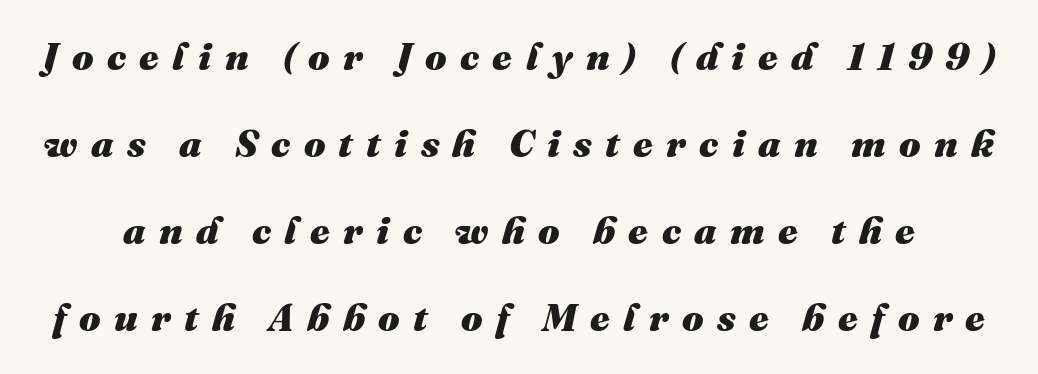
The lettering tilts uniformly, giving the passage an italic look. Underline: absent. Honestly, the rows look like they've been pulled way apart. A dark, heavy texture on the line: the type is bold. Observe the wide spacing: letters keep a clear distance from each other.
